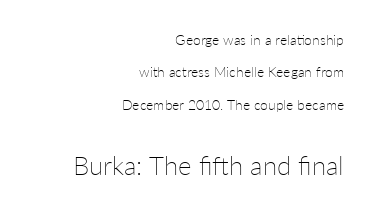
The lines are spread far apart with generous leading. Underlining? Definitely not there. The rag falls on the left side of this text block. A typesetter would call this zero additional tracking. Is the lower block the larger one? Yes — the lower block carries the bigger type.
